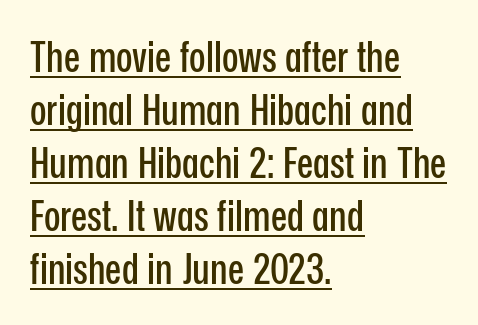
One-word summary of the alignment: left. A typesetter would mark this as roman, not italic. In terms of letterform style, serifs are entirely absent. A baseline rule has been typeset under these characters. Caption: standard tracking, unaltered. Is this a fixed-width face? No — the glyphs have proportional, varying widths.
